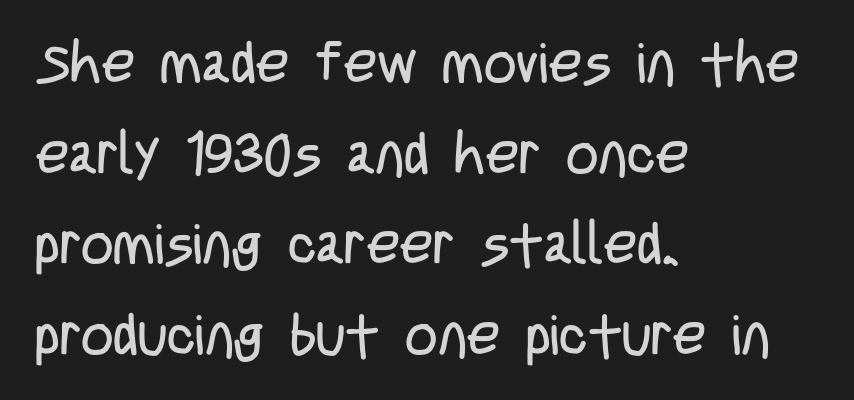
Q: Is the text bold? A: No.
Q: Is the text italic (slanted)? A: No, it is upright.
Q: Is the typeface a serif or a sans-serif typeface? A: Sans-serif.
Q: Is the text underlined? A: No.
Q: How is the paragraph aligned? A: Left-aligned.
Q: Is the spacing between letters normal or unusually wide? A: Normal.
Q: Is the spacing between lines tight, normal or loose? A: Normal.
Q: Width (condensed, normal, or wide)? A: Condensed.
Q: Stroke contrast? A: Low.
Q: x-height? A: Large.
Q: Monospaced? A: No.
